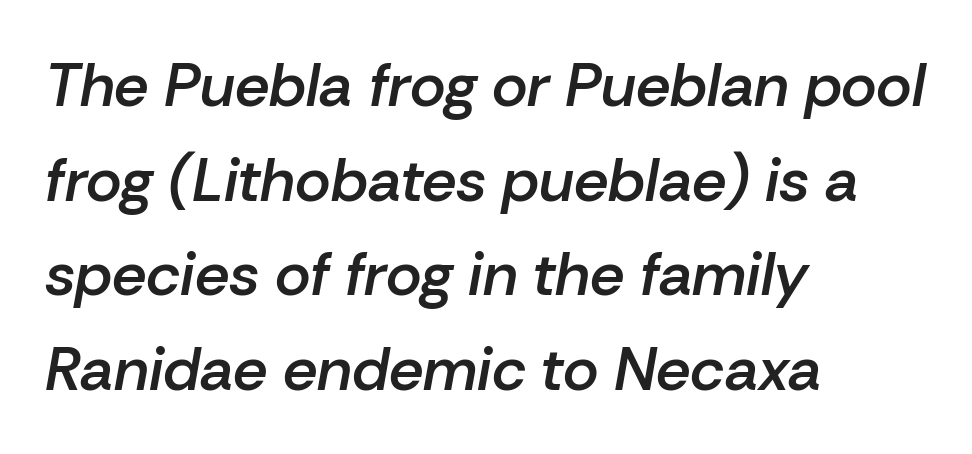
Notice how the stems are inclined rather than vertical — that's the hallmark of italics. Summary of weight: moderately heavy, a semibold. The letters advance in unequal steps, a hallmark of proportional type. This sample keeps an unexceptional amount of space between lines. Each row of text sits above clean, open space.
